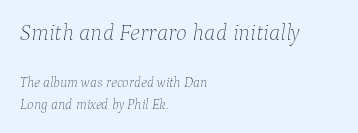
{"italic": "yes", "lean": "right", "slant_degrees": 9, "bold": "no", "underline": "no", "align": "left", "line_spacing": "normal", "line_spacing_ratio": 1.55, "letter_spacing": "normal", "letter_spacing_em": 0.0, "larger_block": "first", "size_ratio": 1.64, "glyph_px": 23}
